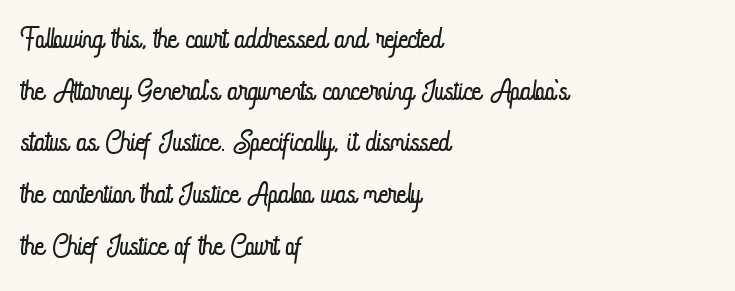
The image shows 41 px light, condensed type; set left-aligned, normal line spacing (1.26x), normal letter spacing, not underlined; low stroke contrast and a small x-height.
